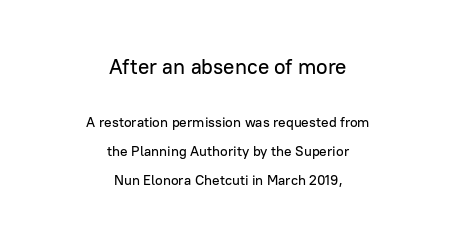
Which margin do the lines hug? Neither — every line sits in the middle. Each new line begins a long way beneath the previous one. Rule under the text: the space is simply empty. Large over small — that's the arrangement of the two blocks here. Upright lettering throughout.
